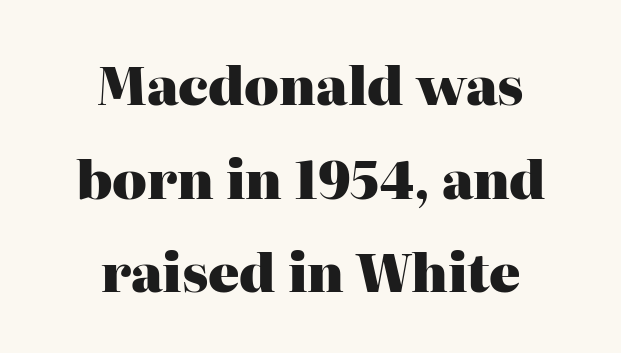
The image shows 52 px heavy serif type, upright; set centered, line spacing 1.8x, normal letter spacing, not underlined; high stroke contrast and a medium x-height.
